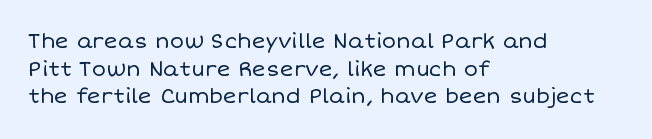
Teacher's note: observe the even left margin — that is flush-left alignment. The line texture is even and compact thanks to regular tracking. The lettering stays uniformly vertical, giving the passage a roman look. The baseline area is clear.
